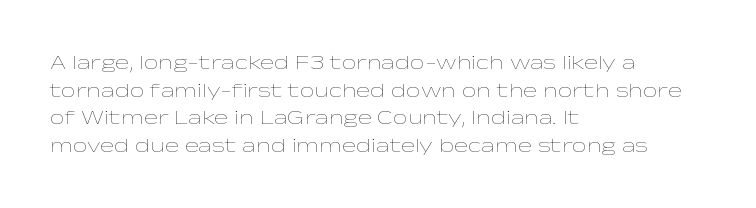
{"italic": "no", "bold": "no", "underline": "no", "align": "left", "line_spacing": "normal", "line_spacing_ratio": 1.32, "letter_spacing": "normal", "letter_spacing_em": 0.0, "glyph_px": 21}
